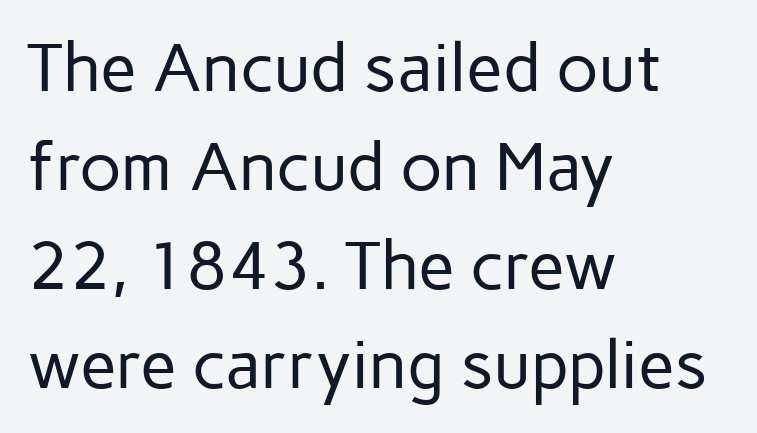
The image shows 67 px regular-weight sans-serif type, upright; set left-aligned, normal line spacing (1.48x), normal letter spacing, not underlined; low stroke contrast and a medium x-height.
